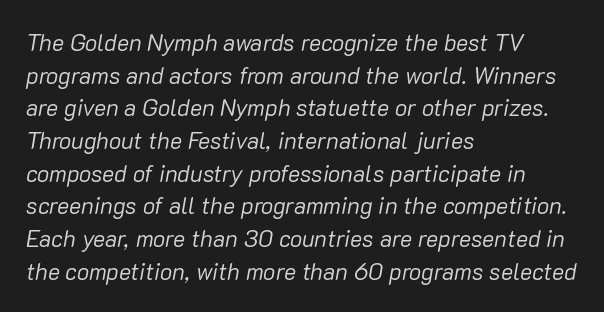
{"italic": "yes", "lean": "right", "slant_degrees": 10, "bold": "no", "underline": "no", "align": "left", "line_spacing": "normal", "line_spacing_ratio": 1.42, "letter_spacing": "normal", "letter_spacing_em": 0.0, "glyph_px": 23}
